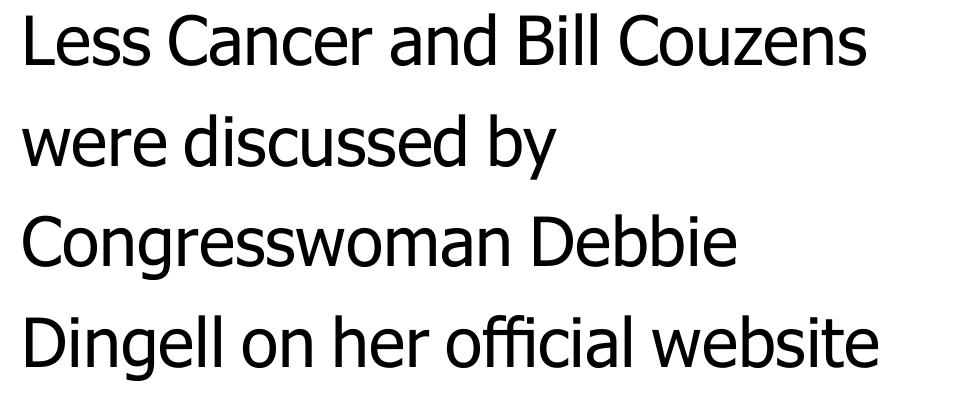
{"serif": "no", "italic": "no", "bold": "no", "weight": "regular", "width": "normal", "stroke_contrast": "low", "x_height": "medium", "monospaced": "no", "underline": "no", "align": "left", "line_spacing": "normal", "line_spacing_ratio": 1.48, "letter_spacing": "normal", "letter_spacing_em": 0.0, "glyph_px": 68}
